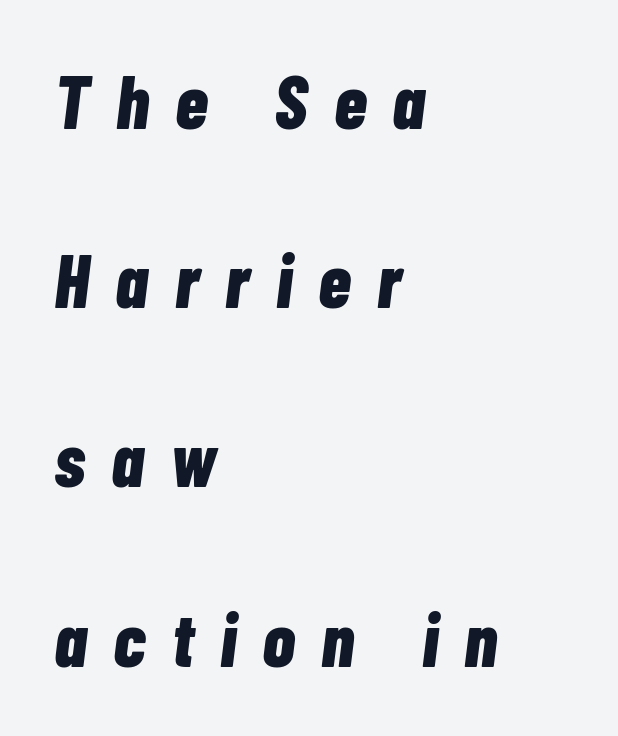
{"italic": "yes", "lean": "right", "slant_degrees": 7, "bold": "yes", "weight": "bold", "width": "condensed", "stroke_contrast": "low", "x_height": "medium", "monospaced": "no", "underline": "no", "align": "left", "line_spacing": "loose", "line_spacing_ratio": 2.39, "letter_spacing": "wide", "letter_spacing_em": 0.35, "glyph_px": 75}
